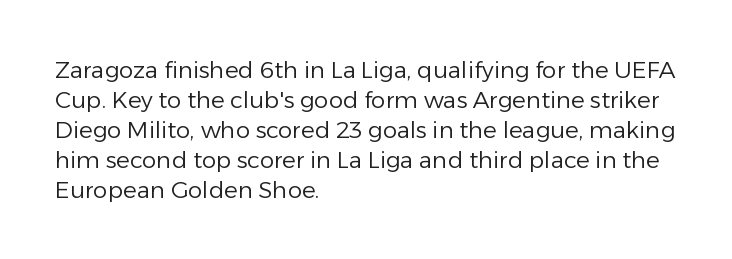
The lines are quadded left. The font sits on the lighter half of the weight spectrum, regular included. Tracking here is standard; glyphs follow each other at the usual distance. Italic? Not at all — the glyphs are vertical. Rule under the text: the space is simply empty.
